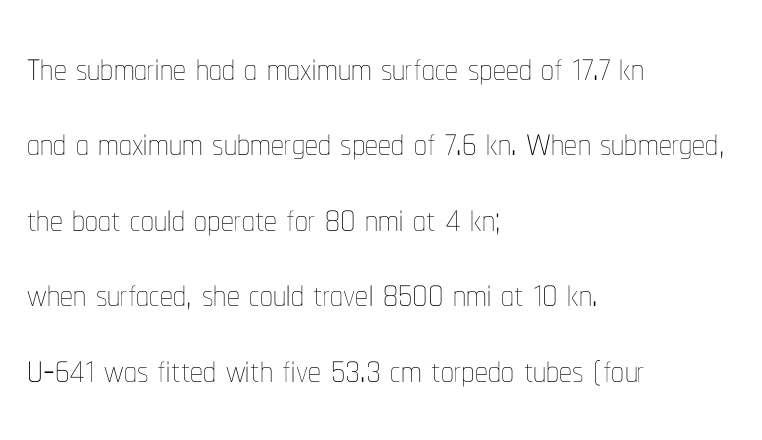
Q: Is the text bold? A: No.
Q: Is the text italic (slanted)? A: No, it is upright.
Q: Is the text underlined? A: No.
Q: How is the paragraph aligned? A: Left-aligned.
Q: Is the spacing between letters normal or unusually wide? A: Normal.
Q: Is the spacing between lines tight, normal or loose? A: Normal.
Q: Width (condensed, normal, or wide)? A: Condensed.
Q: Stroke contrast? A: Low.
Q: x-height? A: Medium.
Q: Monospaced? A: No.
